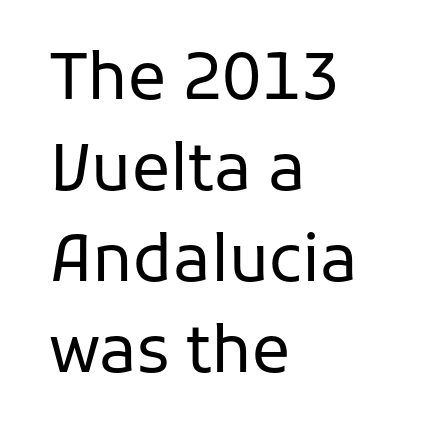
Q: Is the text bold? A: No.
Q: Is the text italic (slanted)? A: No, it is upright.
Q: Is the typeface a serif or a sans-serif typeface? A: Sans-serif.
Q: Is the text underlined? A: No.
Q: How is the paragraph aligned? A: Left-aligned.
Q: Is the spacing between letters normal or unusually wide? A: Normal.
Q: Is the spacing between lines tight, normal or loose? A: Normal.
Q: Width (condensed, normal, or wide)? A: Normal.
Q: Stroke contrast? A: Low.
Q: x-height? A: Medium.
Q: Monospaced? A: No.
